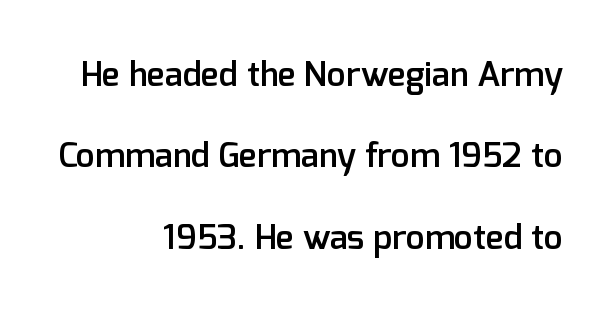
The image shows 34 px semibold sans-serif type, upright; set right-aligned, loose line spacing (2.39x), normal letter spacing, not underlined; low stroke contrast and a medium x-height.
